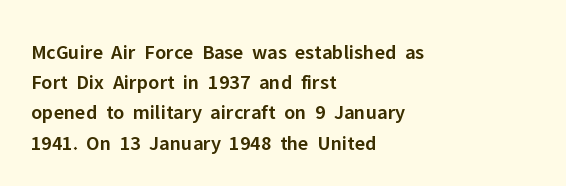
The image shows 21 px text type, upright; set left-aligned, normal line spacing (1.44x), normal letter spacing, not underlined.
